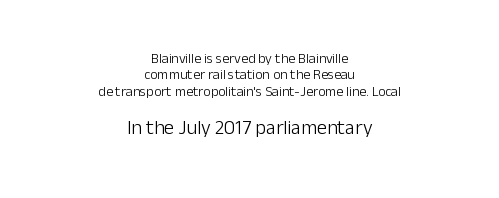
Q: Is the text bold? A: No.
Q: Is the text italic (slanted)? A: No, it is upright.
Q: Is the text underlined? A: No.
Q: How is the paragraph aligned? A: Centered.
Q: Is the spacing between letters normal or unusually wide? A: Normal.
Q: Which block of text is set in a larger size, the first (top) or the second (bottom)? A: The second (bottom) one.
